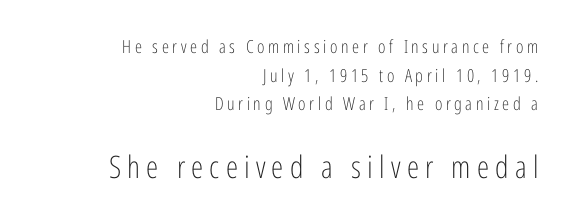
{"serif": "no", "italic": "no", "bold": "no", "weight": "light", "width": "condensed", "stroke_contrast": "low", "x_height": "medium", "monospaced": "no", "underline": "no", "align": "right", "line_spacing": "normal", "line_spacing_ratio": 1.59, "letter_spacing": "wide", "letter_spacing_em": 0.2, "larger_block": "second", "size_ratio": 1.72, "glyph_px": 31}
